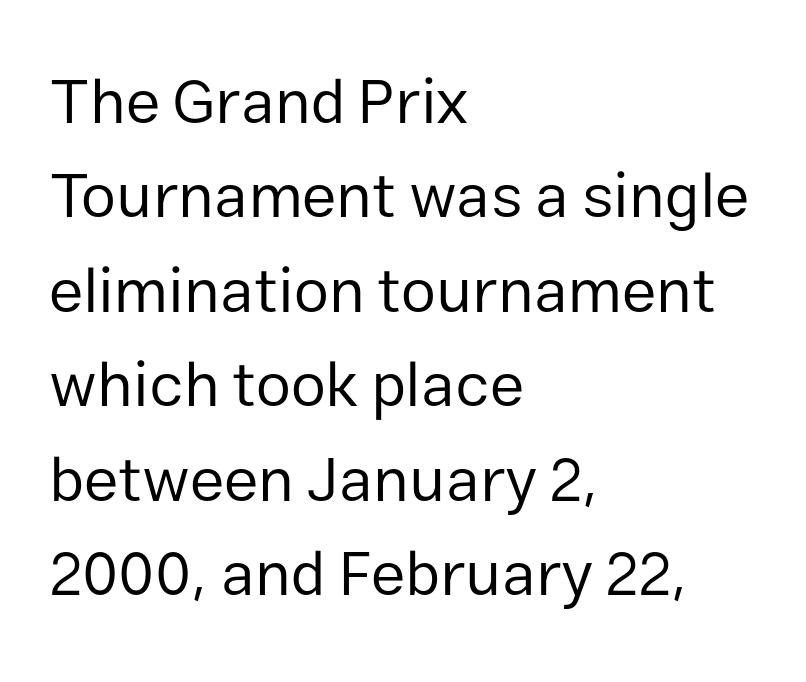
{"serif": "no", "italic": "no", "bold": "no", "weight": "regular", "width": "normal", "stroke_contrast": "low", "x_height": "medium", "monospaced": "no", "underline": "no", "align": "left", "line_spacing": "normal", "line_spacing_ratio": 1.5, "letter_spacing": "normal", "letter_spacing_em": 0.0, "glyph_px": 63}
